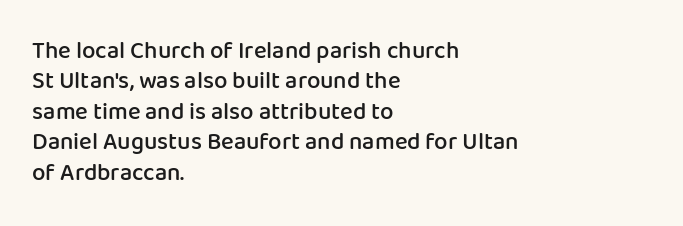
{"italic": "no", "bold": "semi", "underline": "no", "align": "left", "line_spacing": "normal", "line_spacing_ratio": 1.27, "letter_spacing": "normal", "letter_spacing_em": 0.0, "glyph_px": 24}
